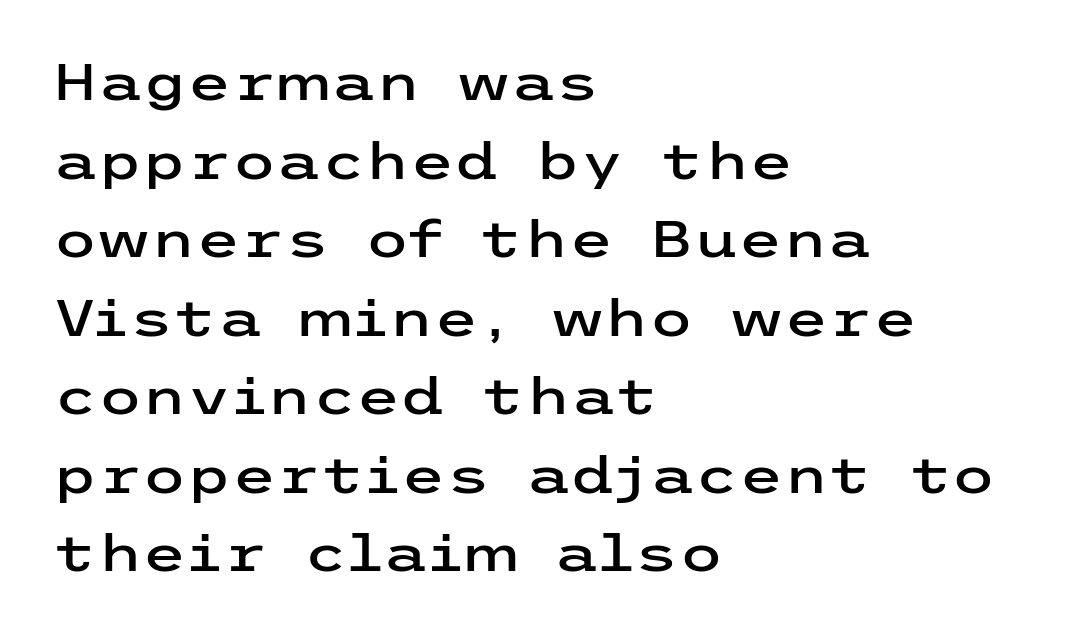
{"serif": "no", "italic": "no", "width": "wide", "stroke_contrast": "low", "x_height": "medium", "underline": "no", "align": "left", "line_spacing": "normal", "line_spacing_ratio": 1.54, "letter_spacing": "normal", "letter_spacing_em": 0.0, "glyph_px": 51}
